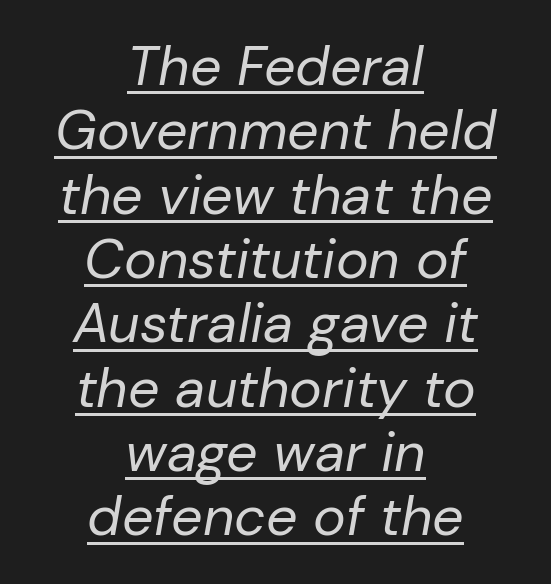
The image shows 55 px regular-weight type, italic (leaning right); set centered, line spacing 1.17x, normal letter spacing, underlined; low stroke contrast and a medium x-height.
